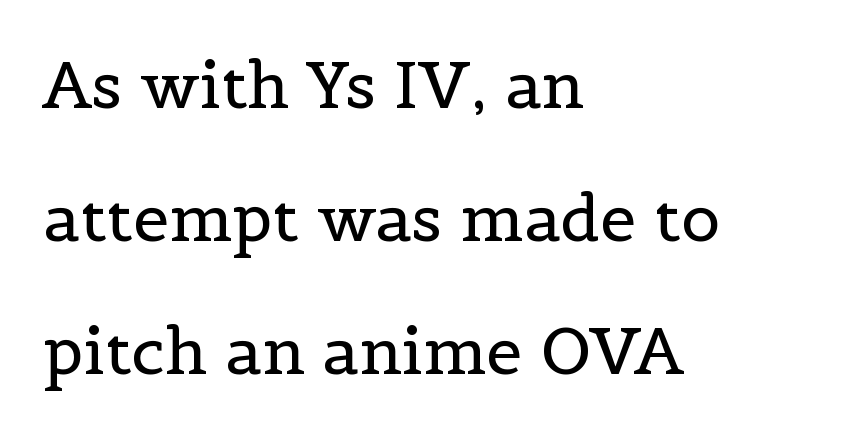
{"serif": "yes", "italic": "no", "bold": "no", "weight": "regular", "width": "normal", "x_height": "medium", "monospaced": "no", "underline": "no", "align": "left", "line_spacing": "loose", "line_spacing_ratio": 2.05, "letter_spacing": "normal", "letter_spacing_em": 0.0, "glyph_px": 65}
